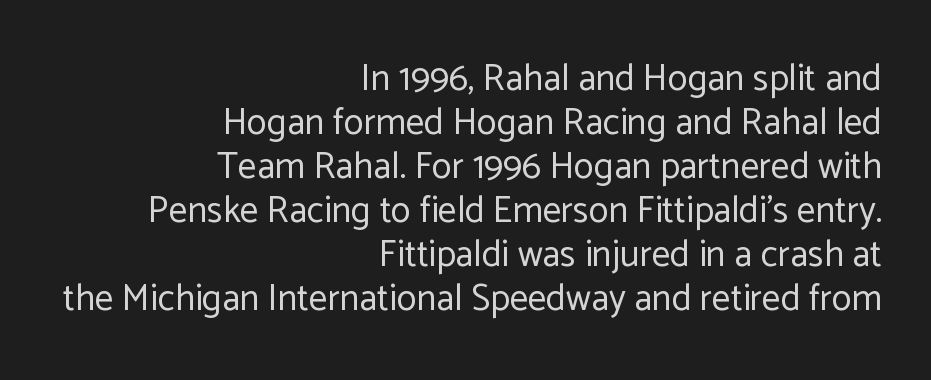
The image shows 37 px regular-weight sans-serif type, upright; set right-aligned, line spacing 1.19x, normal letter spacing, not underlined; low stroke contrast and a medium x-height.
